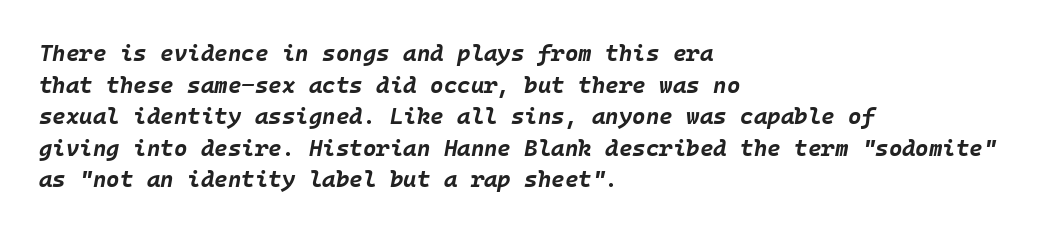
The image shows 23 px bold type, italic (leaning right); set left-aligned, normal line spacing (1.37x), normal letter spacing, not underlined.
